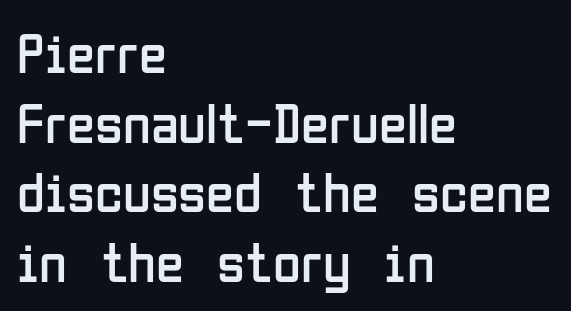
No heavy texture on the line: the type isn't bold. The face used here is proportionally spaced, like ordinary book or web type. No feet cap the strokes, marking this as sans-serif type. Here the glyphs are tracked normally, forming tight word shapes. This sample uses an upright cut, with every glyph sitting square on the baseline. Leftover space on each line is placed entirely after the last word.
